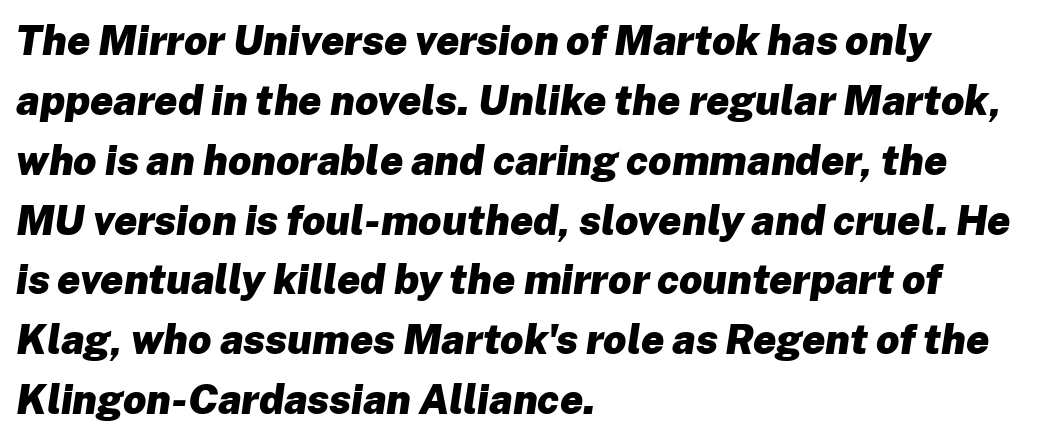
Q: Is the text bold? A: Yes.
Q: Is the text italic (slanted)? A: Yes, it leans right by about 8 degrees.
Q: Is the text underlined? A: No.
Q: How is the paragraph aligned? A: Left-aligned.
Q: Is the spacing between letters normal or unusually wide? A: Normal.
Q: Is the spacing between lines tight, normal or loose? A: Normal.
Q: Width (condensed, normal, or wide)? A: Normal.
Q: Stroke contrast? A: Low.
Q: x-height? A: Medium.
Q: Monospaced? A: No.
